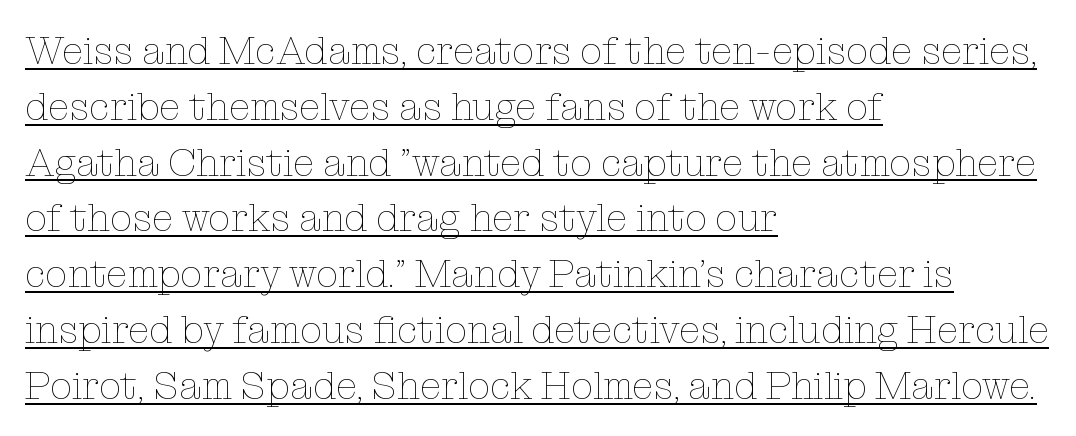
Q: Is the text bold? A: No.
Q: Is the text italic (slanted)? A: No, it is upright.
Q: Is the text underlined? A: Yes.
Q: How is the paragraph aligned? A: Left-aligned.
Q: Is the spacing between letters normal or unusually wide? A: Normal.
Q: Is the spacing between lines tight, normal or loose? A: Normal.
Q: Width (condensed, normal, or wide)? A: Normal.
Q: Stroke contrast? A: Low.
Q: x-height? A: Medium.
Q: Monospaced? A: No.
